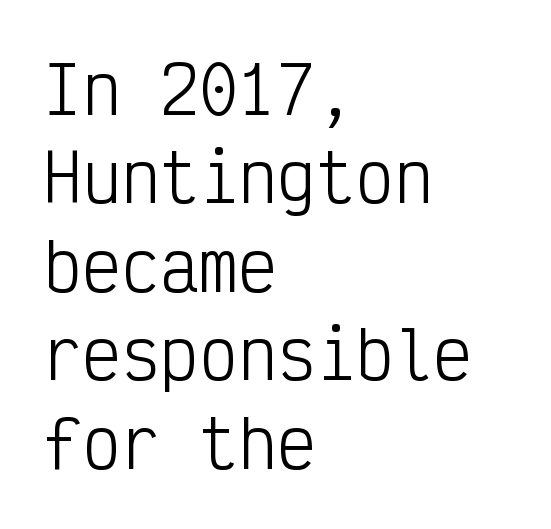
Weight: in the light-to-regular range. The face used here is monospaced, like something from a code editor. Letters rest on an invisible, unmarked baseline. Spacing between characters is what you'd get straight out of the box. In terms of leading, this rendering sits right in the middle.
